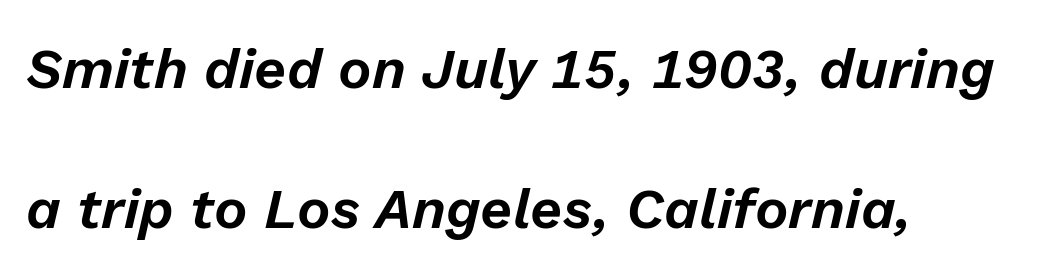
The image shows 56 px text type, italic (leaning right); set left-aligned, loose line spacing (2.5x), normal letter spacing, not underlined; low stroke contrast and a medium x-height.
